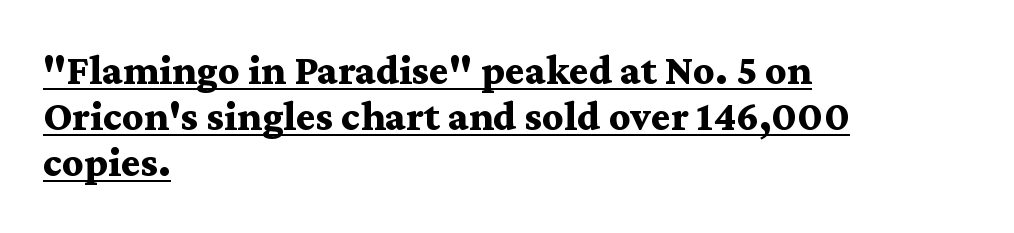
The image shows 42 px bold, wide serif type, upright; set left-aligned, tight line spacing (1.1x), normal letter spacing, underlined; medium stroke contrast and a medium x-height.
